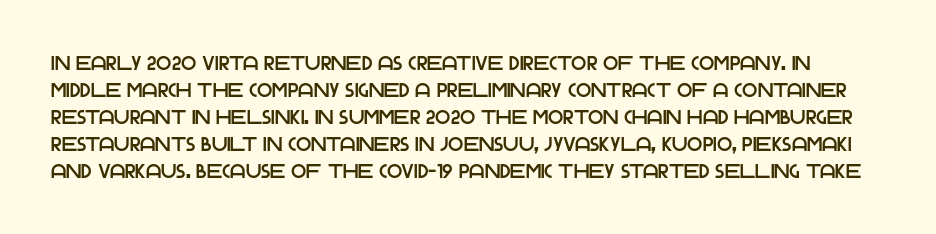
Normally led — the rows are evenly, conventionally spaced. Vertical strokes here are truly vertical. Underlining? Definitely not there. The face used here is rendered with its standard letterfit.
